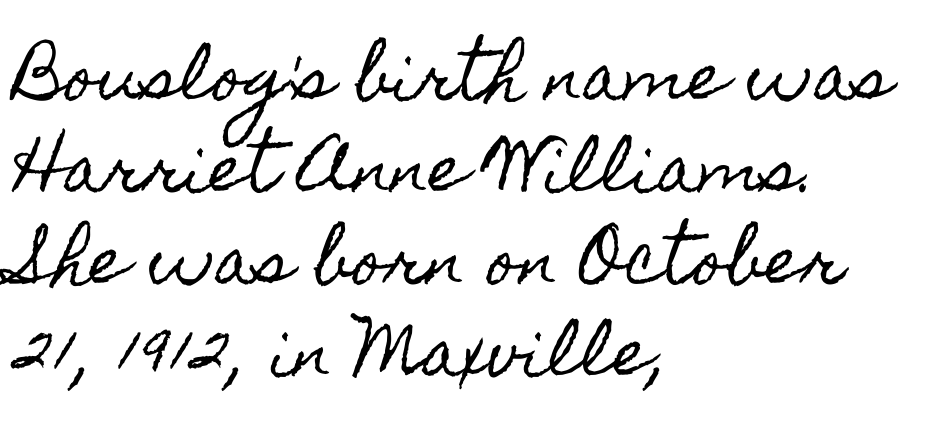
The image shows 63 px condensed type; set left-aligned, normal line spacing (1.46x), normal letter spacing, not underlined; a small x-height.
